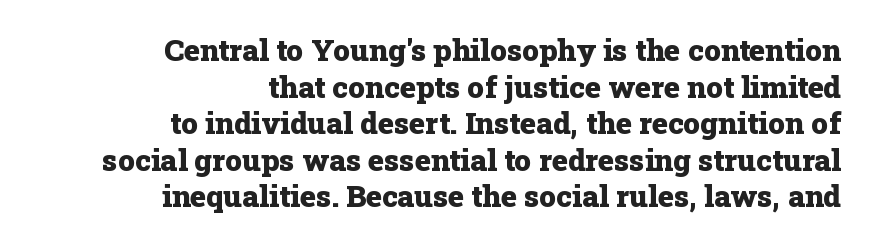
The lettering holds an erect, upright posture throughout. This sample uses plain, unmodified letter spacing. The sample has been set heavy, in full bold. Each letter's strokes conclude with small projecting serifs. Bare-footed words on every line.
